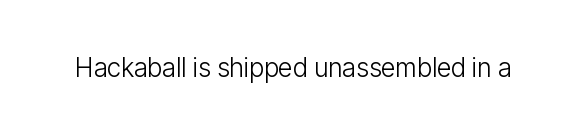
Q: Is the text bold? A: No.
Q: Is the text italic (slanted)? A: No, it is upright.
Q: Is the text underlined? A: No.
Q: Is the spacing between letters normal or unusually wide? A: Normal.
